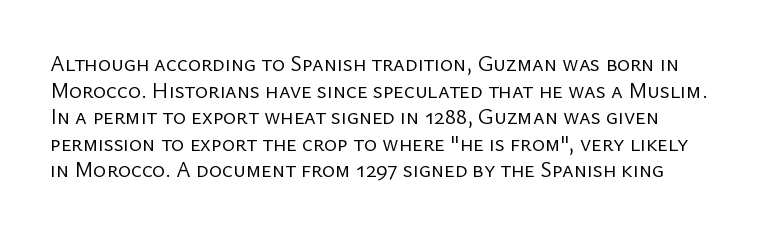
The image shows 22 px text type, upright; set left-aligned, line spacing 1.21x, normal letter spacing, not underlined.
